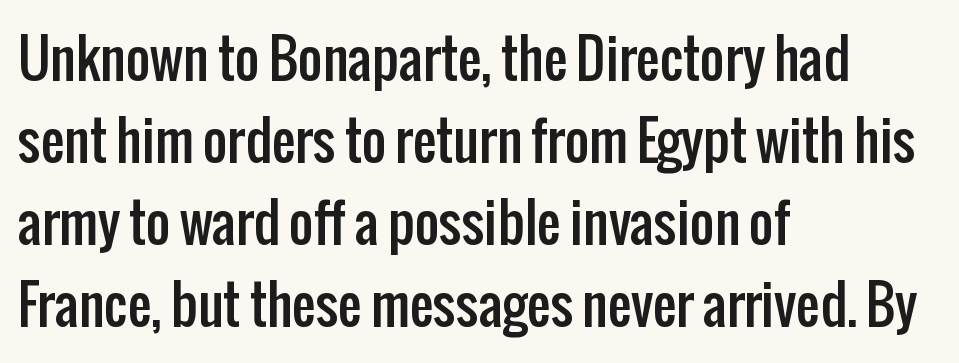
Each letter keeps its own natural width here, so spacing adapts to shape. Decoration check: the copy has no underline. Honestly, the row spacing looks completely unremarkable. A typesetter would label this face a sans.
